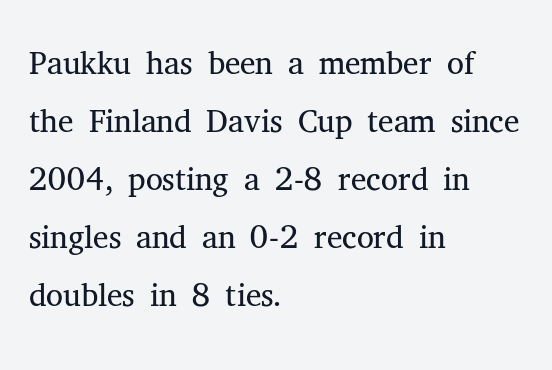
{"serif": "yes", "italic": "no", "bold": "no", "weight": "light", "width": "normal", "stroke_contrast": "medium", "x_height": "medium", "monospaced": "no", "underline": "no", "align": "left", "line_spacing_ratio": 1.21, "letter_spacing": "normal", "letter_spacing_em": 0.0, "glyph_px": 48}
